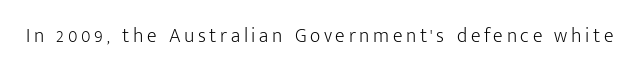
Q: Is the text bold? A: No.
Q: Is the text italic (slanted)? A: No, it is upright.
Q: Is the text underlined? A: No.
